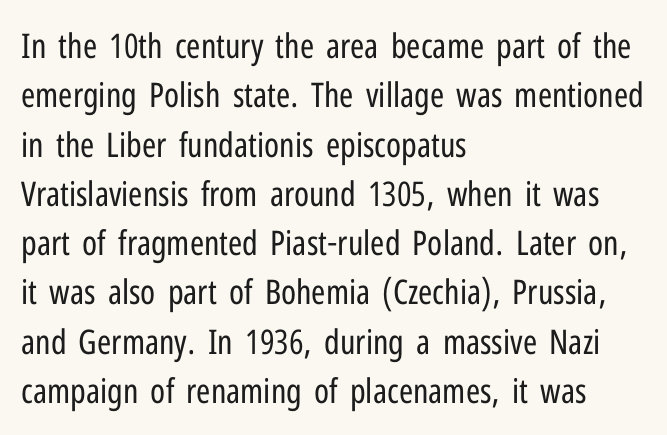
Q: Is the text bold? A: No.
Q: Is the text italic (slanted)? A: No, it is upright.
Q: Is the typeface a serif or a sans-serif typeface? A: Sans-serif.
Q: Is the text underlined? A: No.
Q: How is the paragraph aligned? A: Left-aligned.
Q: Is the spacing between letters normal or unusually wide? A: Normal.
Q: Is the spacing between lines tight, normal or loose? A: Normal.
Q: Width (condensed, normal, or wide)? A: Condensed.
Q: Stroke contrast? A: Low.
Q: x-height? A: Medium.
Q: Monospaced? A: No.
